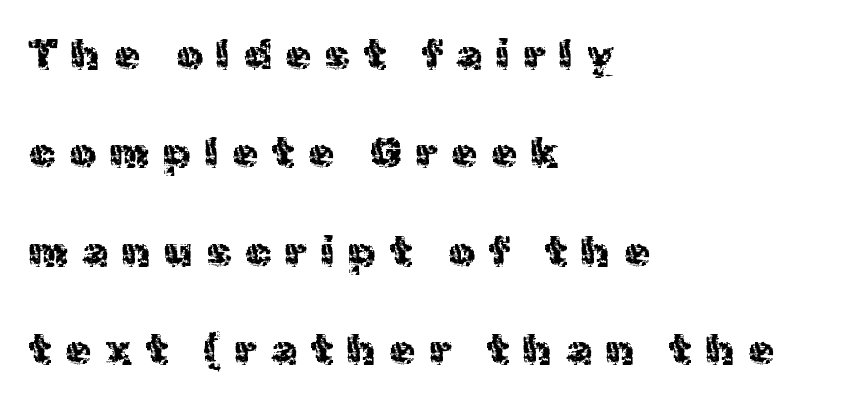
Q: Is the text bold? A: No.
Q: Is the text italic (slanted)? A: No, it is upright.
Q: Is the typeface a serif or a sans-serif typeface? A: Sans-serif.
Q: Is the text underlined? A: No.
Q: How is the paragraph aligned? A: Left-aligned.
Q: Is the spacing between letters normal or unusually wide? A: Unusually wide.
Q: Is the spacing between lines tight, normal or loose? A: Loose.
Q: Width (condensed, normal, or wide)? A: Normal.
Q: x-height? A: Medium.
Q: Monospaced? A: No.
